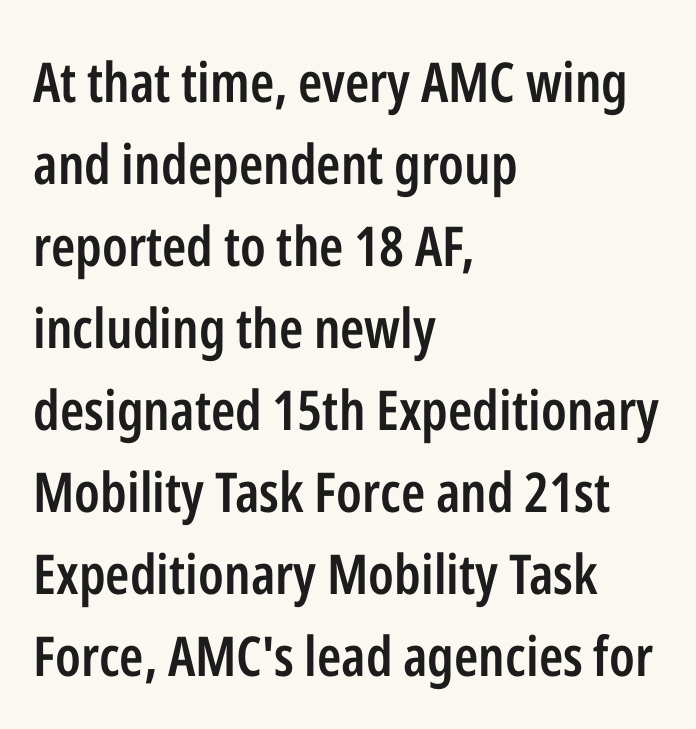
The image shows 55 px semibold, condensed sans-serif type, upright; set left-aligned, normal line spacing (1.49x), normal letter spacing, not underlined; low stroke contrast and a medium x-height.
